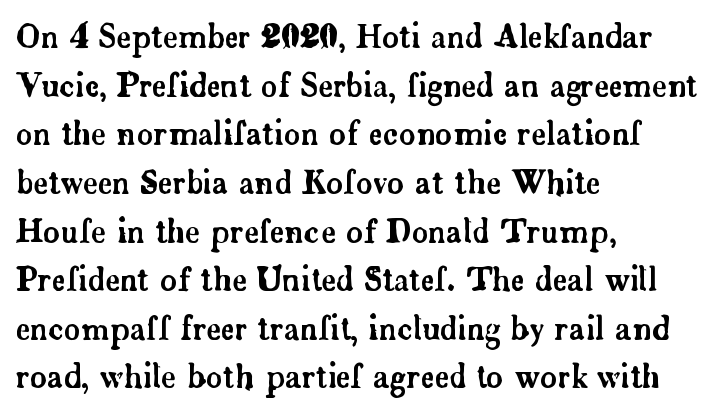
The gaps between neighbouring characters are ordinary and unremarkable. Do the characters align in a grid? No, the font is proportional. The vertical gap from one line to the next is medium. Horizontally, the lines are justified to the leading edge only.
